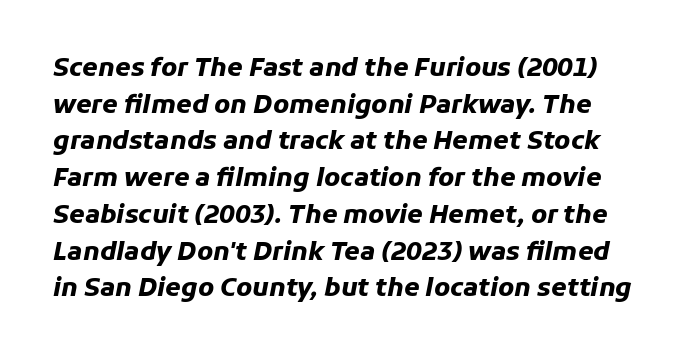
The image shows 25 px bold type, italic (leaning right); set normal line spacing (1.47x), normal letter spacing, not underlined.
